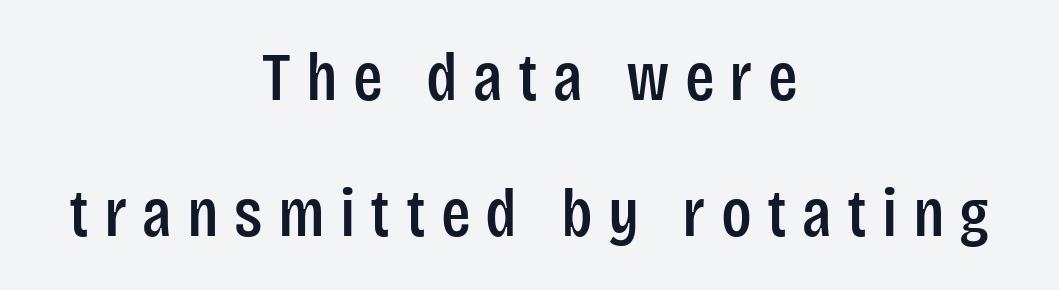
{"serif": "no", "italic": "no", "width": "condensed", "stroke_contrast": "low", "x_height": "large", "monospaced": "no", "underline": "no", "align": "center", "line_spacing": "loose", "line_spacing_ratio": 1.97, "letter_spacing": "wide", "letter_spacing_em": 0.22, "glyph_px": 69}
